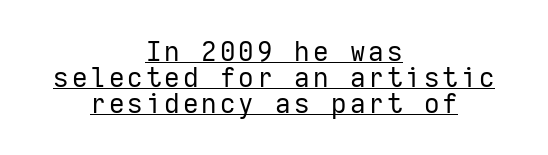
Q: Is the text bold? A: No.
Q: Is the text italic (slanted)? A: No, it is upright.
Q: Is the text underlined? A: Yes.
Q: How is the paragraph aligned? A: Centered.
Q: Is the spacing between lines tight, normal or loose? A: Tight.
